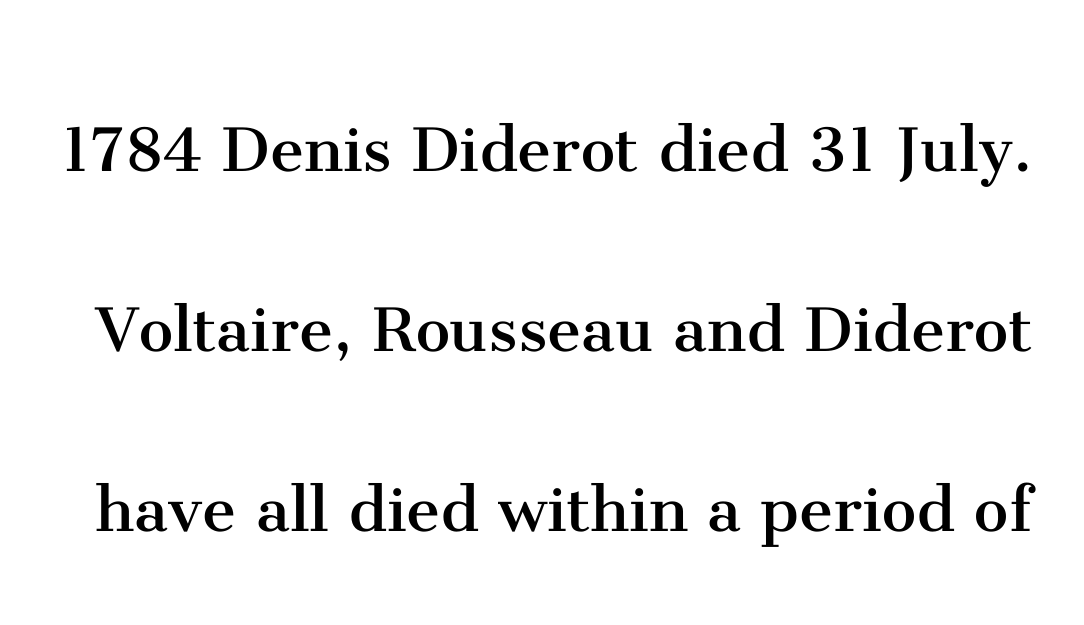
The image shows 77 px regular-weight serif type, upright; set loose line spacing (2.34x), normal letter spacing, not underlined; medium stroke contrast and a medium x-height.
